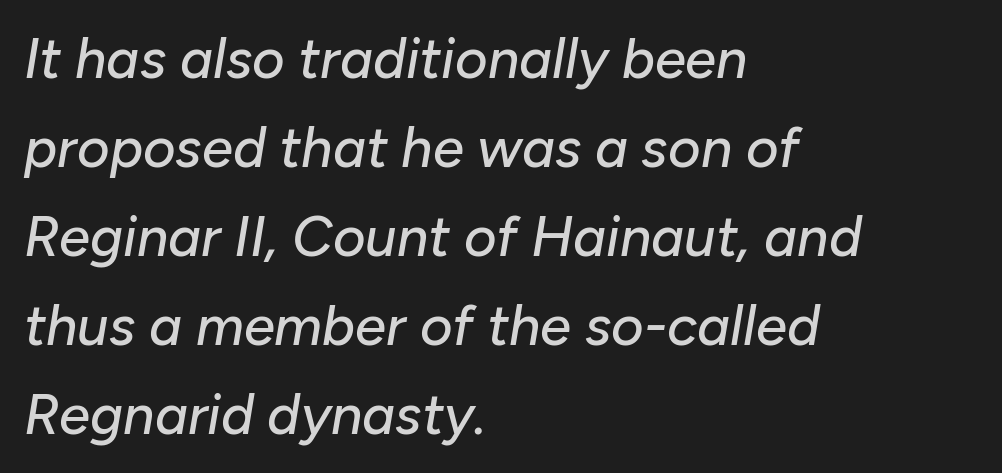
The image shows 56 px text type, italic (leaning right); set left-aligned, normal line spacing (1.59x), normal letter spacing, not underlined; low stroke contrast and a medium x-height.
